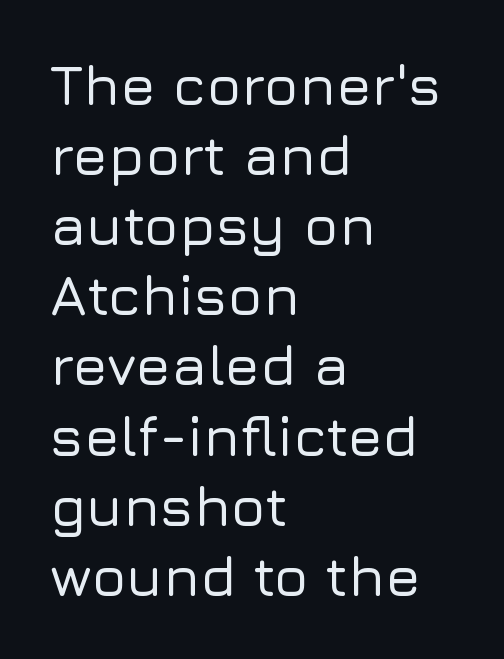
The image shows 57 px sans-serif type, upright; set left-aligned, line spacing 1.23x, normal letter spacing, not underlined; low stroke contrast and a medium x-height.
